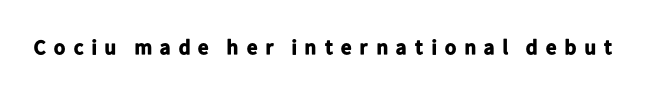
The strokes are fattened all the way to bold. How are the letters spaced? Widely, with obvious added tracking. A roman cut, with each character standing at attention. The specimen omits any rule beneath the text block's lines.
